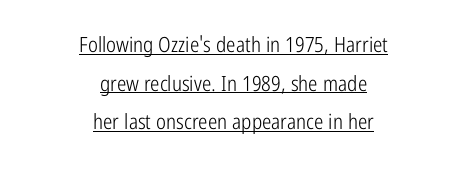
Q: Is the text bold? A: No.
Q: Is the text italic (slanted)? A: No, it is upright.
Q: Is the text underlined? A: Yes.
Q: How is the paragraph aligned? A: Centered.
Q: Is the spacing between letters normal or unusually wide? A: Normal.
